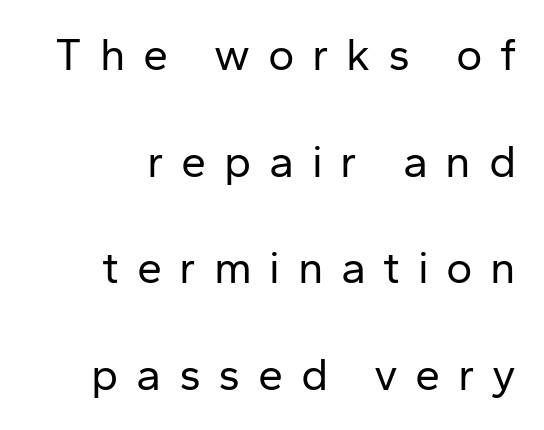
The image shows 45 px regular-weight sans-serif type, upright; set right-aligned, loose line spacing (2.37x), unusually wide letter spacing (+0.39 em), not underlined; low stroke contrast and a medium x-height.
